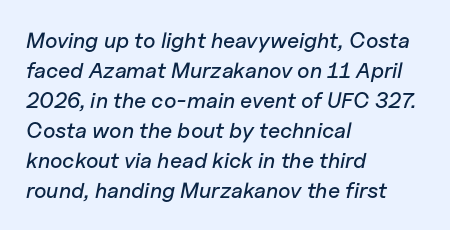
The block of text has a typical density, with ordinary space between rows. This sample uses an oblique cut, with every glyph tilted off the vertical. No word sits above an underline. Horizontal alignment here is leftward, the default for most running prose. Is the letter spacing exaggerated? No — it looks like the ordinary default.
